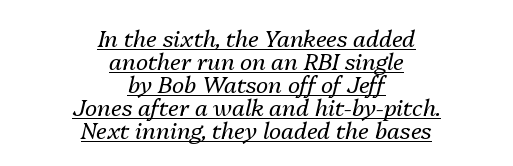
The image shows 23 px text type, italic (leaning right); set centered, tight line spacing (1.0x), normal letter spacing, underlined.
